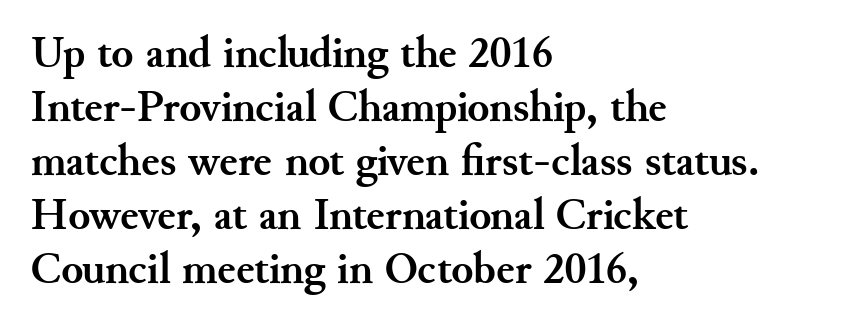
Q: Is the text bold? A: Yes.
Q: Is the text italic (slanted)? A: No, it is upright.
Q: Is the typeface a serif or a sans-serif typeface? A: Serif.
Q: Is the text underlined? A: No.
Q: How is the paragraph aligned? A: Left-aligned.
Q: Is the spacing between letters normal or unusually wide? A: Normal.
Q: Width (condensed, normal, or wide)? A: Normal.
Q: Stroke contrast? A: Medium.
Q: x-height? A: Small.
Q: Monospaced? A: No.
